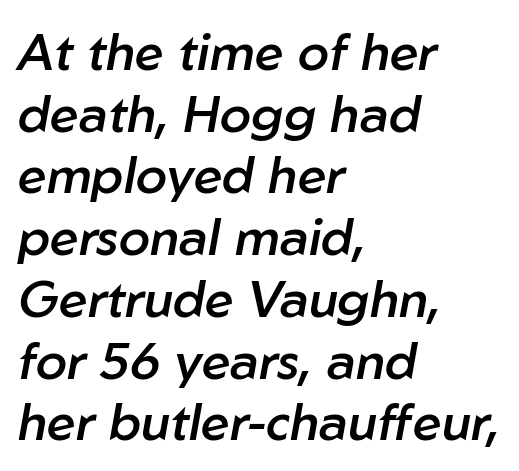
{"italic": "yes", "lean": "right", "slant_degrees": 10, "bold": "semi", "weight": "semibold", "width": "normal", "stroke_contrast": "low", "x_height": "medium", "monospaced": "no", "underline": "no", "align": "left", "line_spacing_ratio": 1.21, "letter_spacing": "normal", "letter_spacing_em": 0.0, "glyph_px": 51}
